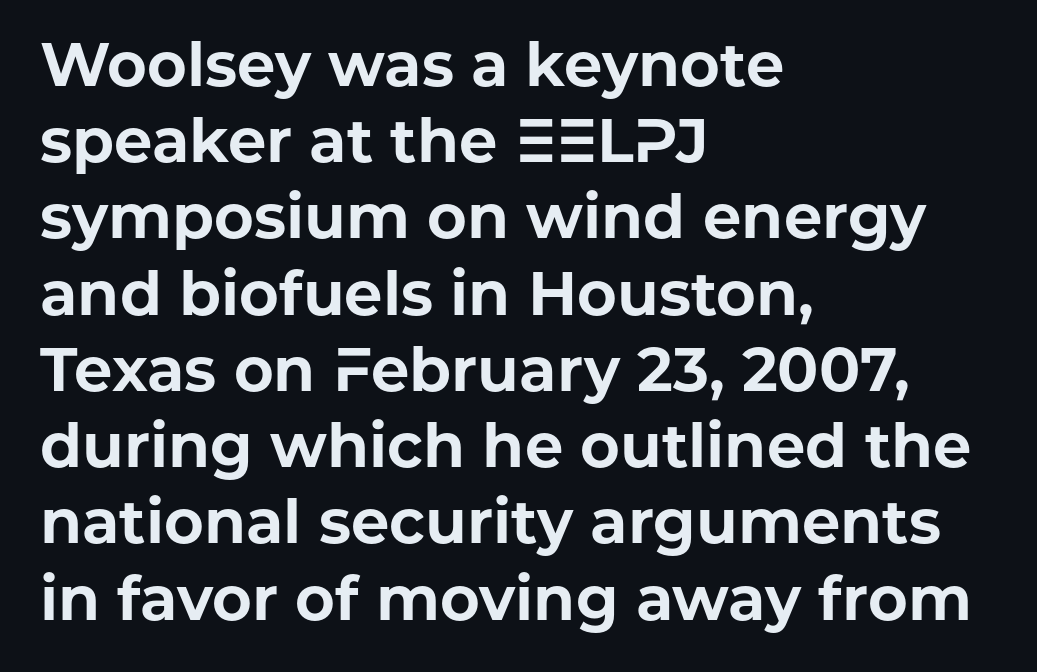
{"serif": "no", "italic": "no", "bold": "yes", "weight": "bold", "width": "normal", "stroke_contrast": "low", "x_height": "medium", "monospaced": "no", "underline": "no", "align": "left", "line_spacing": "normal", "line_spacing_ratio": 1.25, "letter_spacing": "normal", "letter_spacing_em": 0.0, "glyph_px": 61}
